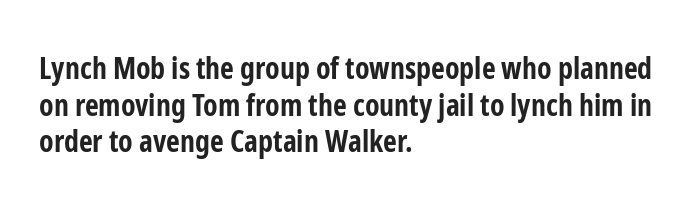
Rendered with straight, roman letterforms. Serif or sans? Sans — the stroke terminals are bare. You could not count columns in this text — the font is proportionally spaced. Glyph-to-glyph distance matches everyday printed text.
